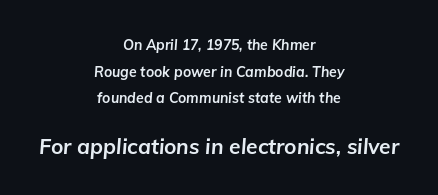
Would a proofreader flag this as italicized? Yes. There is no visible air inserted between adjacent glyphs. Weight check: bold — yes, fully. You get the small type first, then a jump to larger type. The passage shown is not underscored anywhere. The line-height multiplier appears high, well above default.
